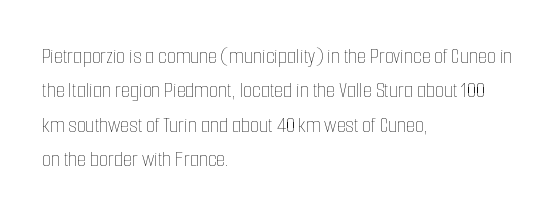
The vertical gap from one line to the next is medium. These lines were composed using upright roman letters. Horizontal alignment here is leftward, the default for most running prose. The gaps between neighbouring characters are ordinary and unremarkable. Weight: regular or lighter.
